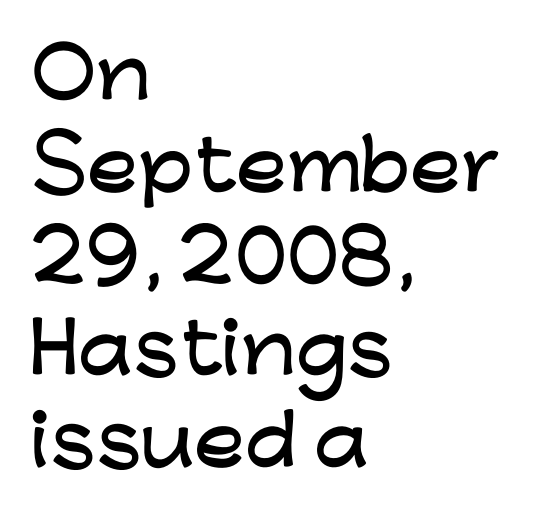
The image shows 68 px wide sans-serif type, upright; set left-aligned, normal line spacing (1.35x), normal letter spacing, not underlined; low stroke contrast and a medium x-height.
